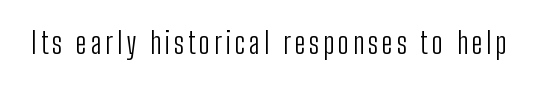
The typeface has the unassuming heft of standard copy or less. A typesetter would label this face a sans. Characters remain perfectly vertical along every line. Descenders hang freely into open space. Think of a printed novel: that variable character pitch is what you see here.
